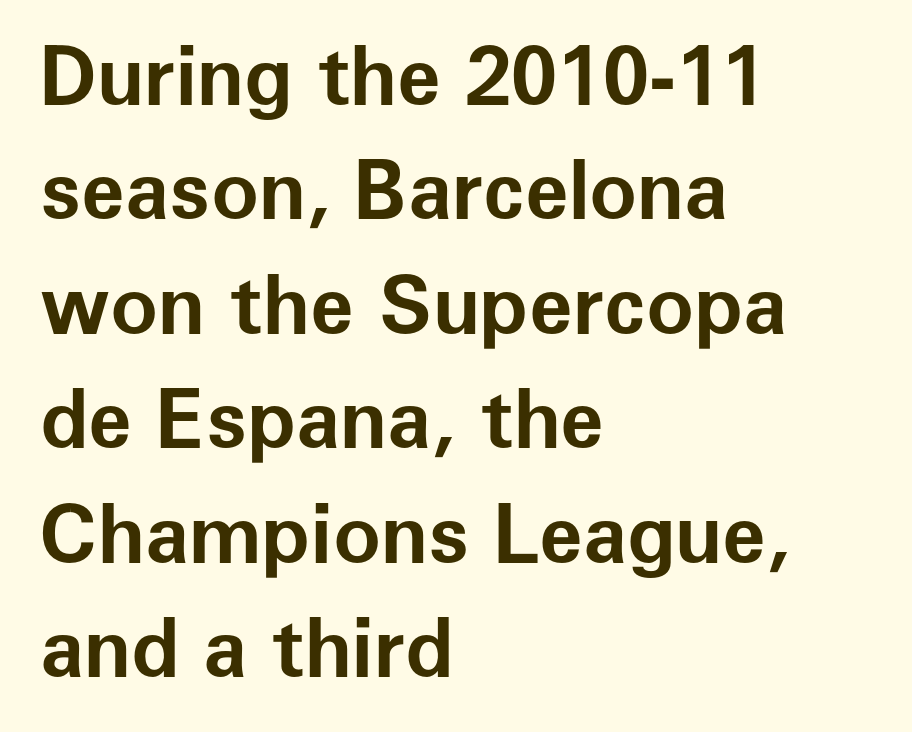
{"serif": "no", "italic": "no", "bold": "yes", "weight": "bold", "width": "normal", "stroke_contrast": "low", "x_height": "medium", "monospaced": "no", "underline": "no", "align": "left", "line_spacing": "normal", "line_spacing_ratio": 1.43, "letter_spacing": "normal", "letter_spacing_em": 0.0, "glyph_px": 80}
